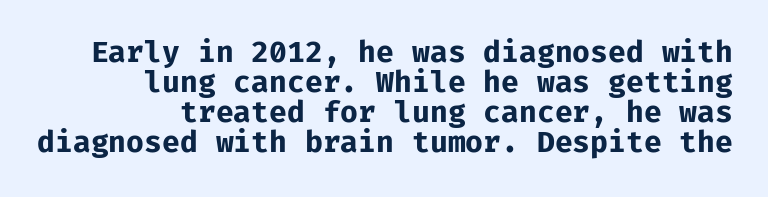
Type style note: lacks serifs. A typesetter would call this leading minimal, almost set solid. You'd pick this weight for a headline — it's a proper bold. Visually the block forms a straight wall on the right and a jagged coastline on the left.
